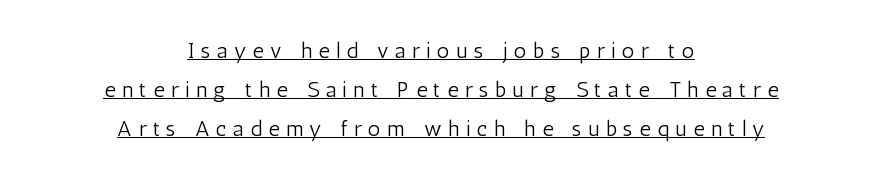
Emphasis is given by a line drawn under the lettering. Heft: none added — not bold. Neither beginnings nor endings align; midpoints do. The line texture is sparse and dotted thanks to wide tracking. Is there any slant? The stems are plumb.
